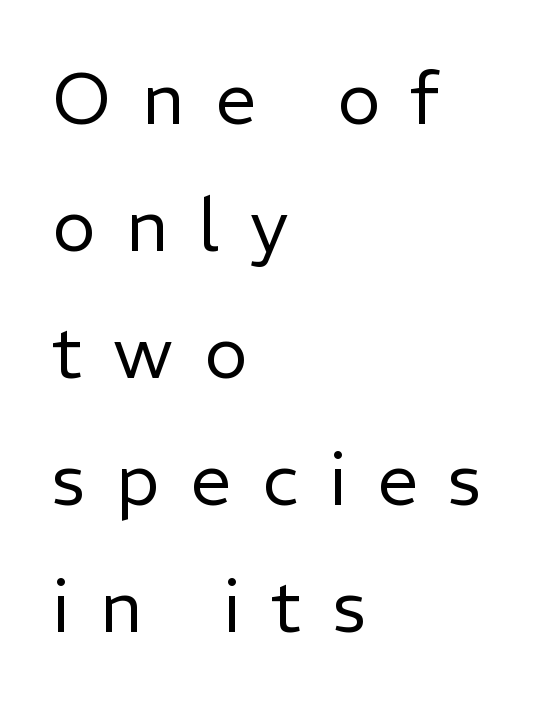
The image shows 73 px regular-weight sans-serif type, upright; set left-aligned, line spacing 1.74x, unusually wide letter spacing (+0.42 em), not underlined; low stroke contrast and a medium x-height.
